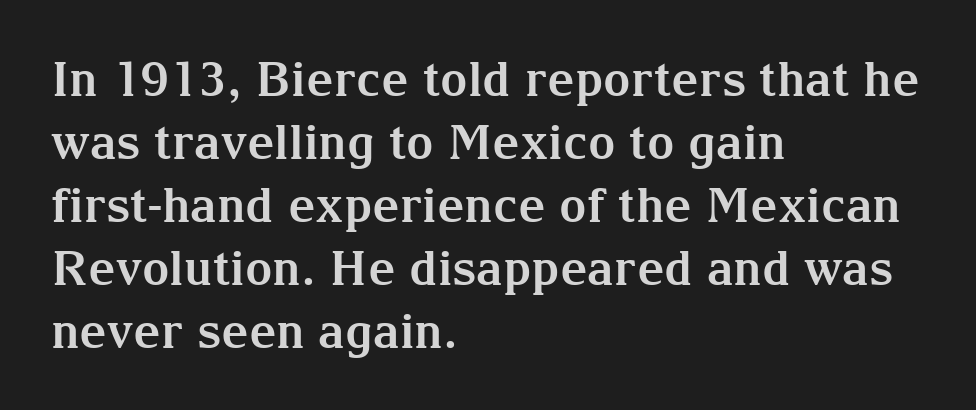
The image shows 48 px bold serif type, upright; set left-aligned, normal line spacing (1.31x), normal letter spacing, not underlined; medium stroke contrast and a medium x-height.
